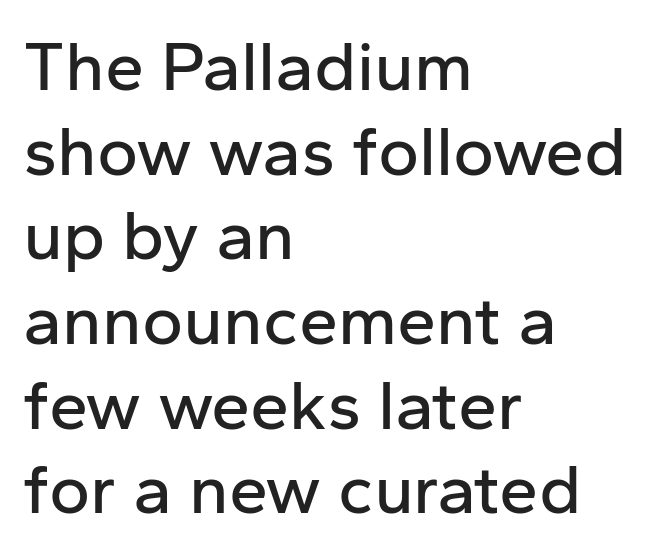
Line starts are locked; line ends wander. Upright lettering throughout. Underlining? Definitely not there. Character widths vary here, with narrow letters taking less room than wide ones. Compared with typical body copy, the letter spacing here is the same. Typographically, this falls in the sans-serif category.
